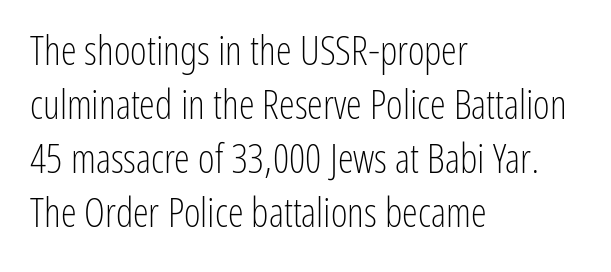
The image shows 40 px light, condensed sans-serif type, upright; set left-aligned, normal line spacing (1.35x), normal letter spacing, not underlined; low stroke contrast and a medium x-height.
